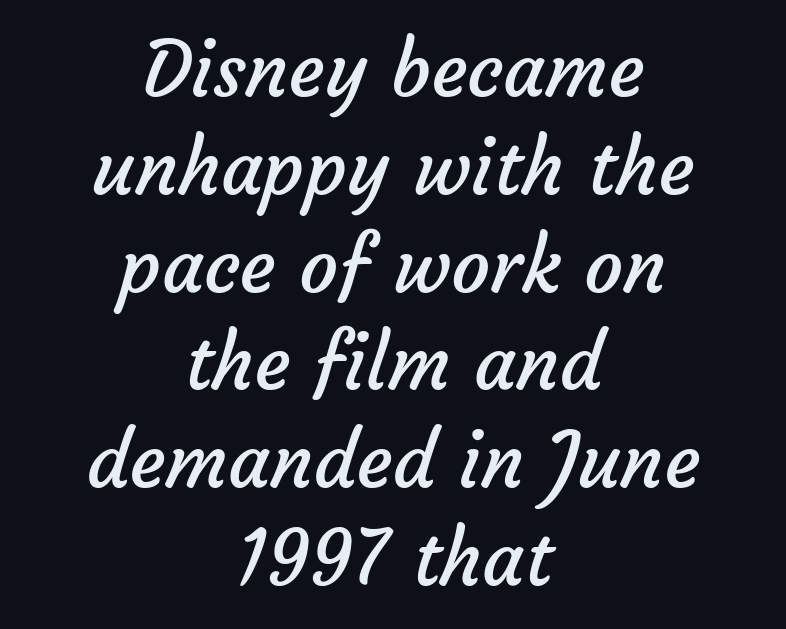
{"serif": "no", "bold": "no", "weight": "regular", "width": "normal", "stroke_contrast": "low", "x_height": "medium", "monospaced": "no", "underline": "no", "align": "center", "line_spacing": "normal", "line_spacing_ratio": 1.27, "letter_spacing": "normal", "letter_spacing_em": 0.0, "glyph_px": 77}
